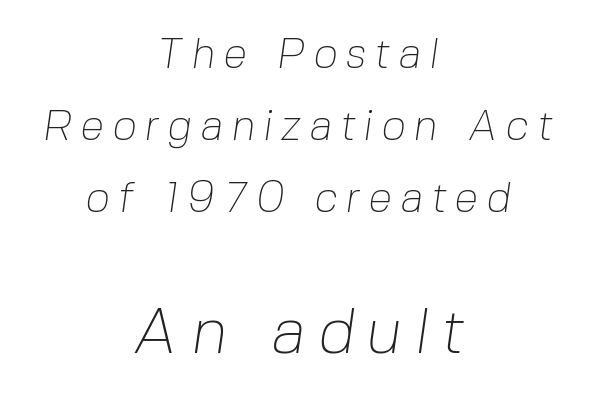
The image shows 65 px thin sans-serif type; set centered, normal line spacing (1.68x), not underlined; the second (bottom) block is 1.51x larger; low stroke contrast and a medium x-height.
